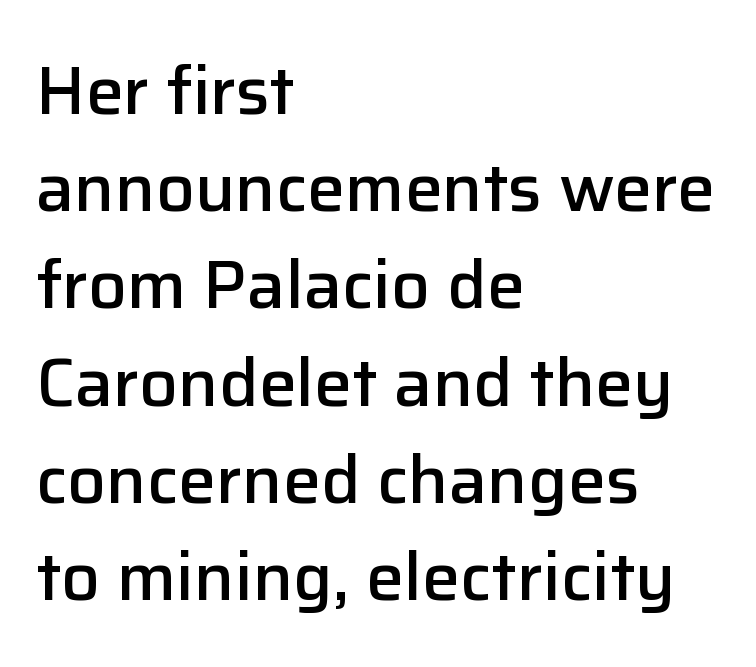
The image shows 68 px semibold sans-serif type, upright; set left-aligned, normal line spacing (1.43x), normal letter spacing, not underlined; low stroke contrast and a medium x-height.
